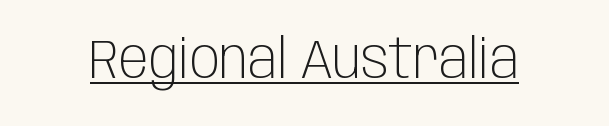
Glance below the letters and you will spot a drawn line. Caption: face not bold, strokes unweighted. Upright lettering throughout. The passage shown has conventional tracking throughout. Varying glyph widths throughout — classic text-font behaviour.
